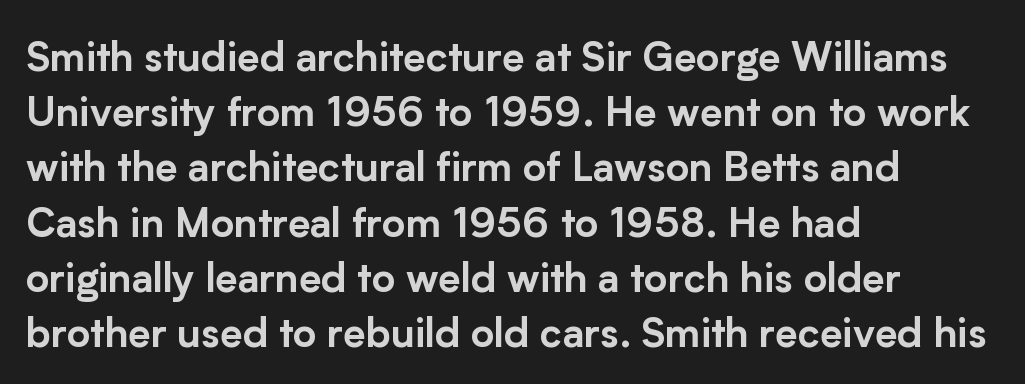
The line-height multiplier appears to be the usual default. Think of a printed novel: that variable character pitch is what you see here. The glyphs are unaccompanied by any horizontal stroke below them. Stroke terminals: plain, sans-serif.
